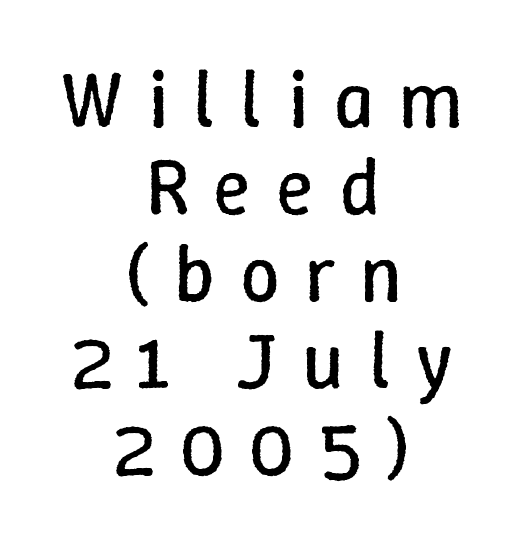
{"italic": "no", "bold": "no", "weight": "regular", "width": "normal", "stroke_contrast": "low", "x_height": "medium", "monospaced": "no", "underline": "no", "align": "center", "line_spacing": "tight", "line_spacing_ratio": 1.1, "letter_spacing": "wide", "letter_spacing_em": 0.31, "glyph_px": 79}
